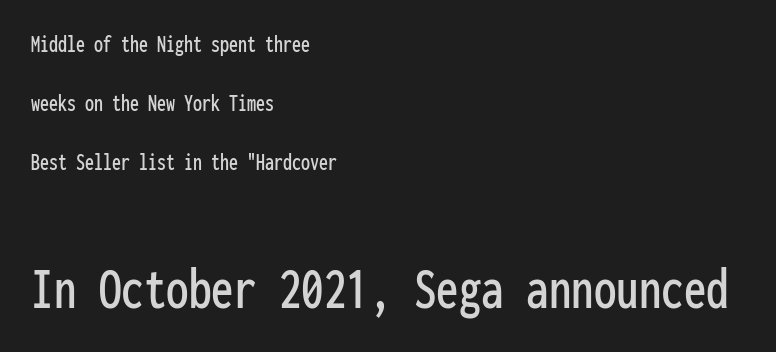
Rendered with straight, roman letterforms. The letterforms sit shoulder to shoulder at normal distance. Compare the two chunks: the lower has the greater cap height. Observe the absence of serifs on each vertical stroke in this sample.
